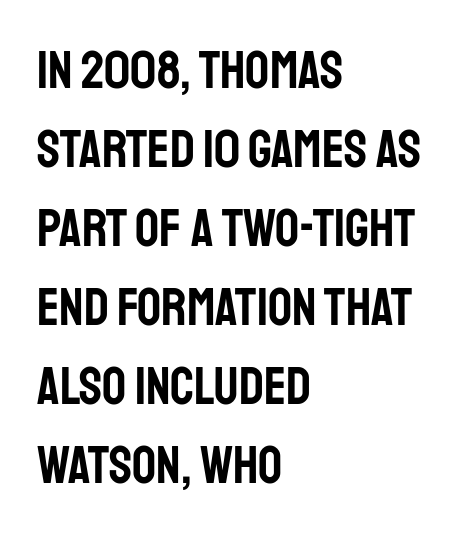
Notice how the stems are strictly vertical — no italics here. Regarding leading, the lines here are spaced in the standard way. Caption: multi-line text, flush left, ragged right. A bare baseline throughout the passage. Is this a fixed-width face? No — the glyphs have proportional, varying widths. Here the glyphs are tracked normally, forming tight word shapes.
